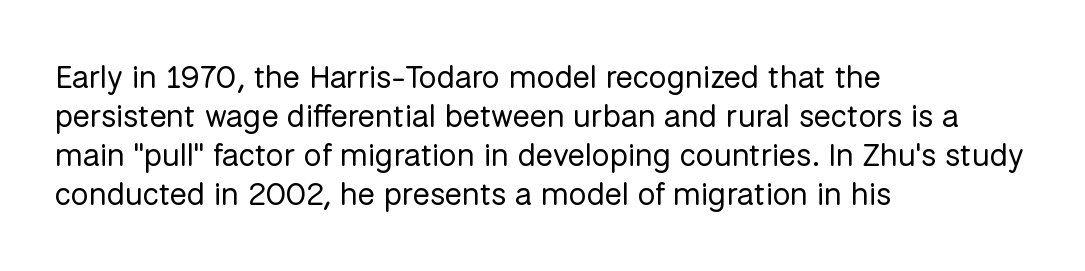
Q: Is the text bold? A: No.
Q: Is the text italic (slanted)? A: No, it is upright.
Q: Is the typeface a serif or a sans-serif typeface? A: Sans-serif.
Q: Is the text underlined? A: No.
Q: How is the paragraph aligned? A: Left-aligned.
Q: Is the spacing between letters normal or unusually wide? A: Normal.
Q: Width (condensed, normal, or wide)? A: Normal.
Q: Stroke contrast? A: Low.
Q: x-height? A: Medium.
Q: Monospaced? A: No.
